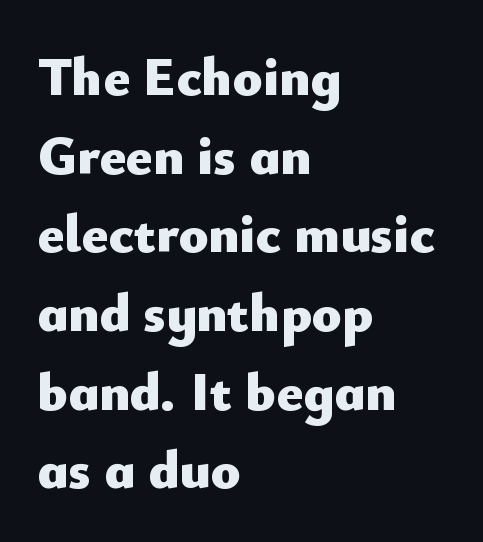
Where is the straight margin? On the left. A typesetter would call this proportional, since set widths differ per character. The designer went with a sans here, leaving each stem footless. Italic? Not at all — the glyphs are vertical. The space directly below the letters is spotless. The typesetting leans heavy: a genuine bold.
